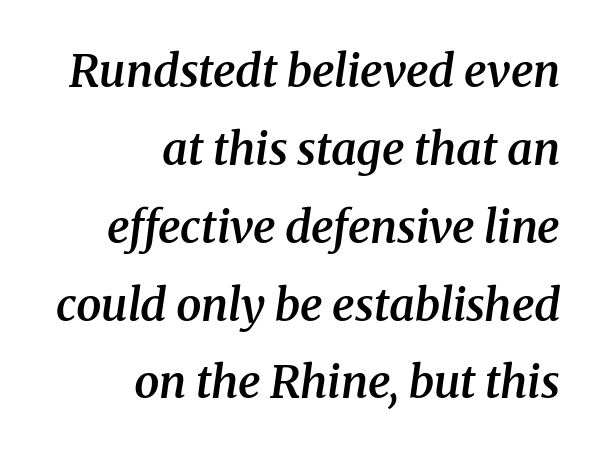
Q: Is the text bold? A: Semi-bold.
Q: Is the text italic (slanted)? A: Yes, it leans right by about 8 degrees.
Q: Is the typeface a serif or a sans-serif typeface? A: Serif.
Q: Is the text underlined? A: No.
Q: How is the paragraph aligned? A: Right-aligned.
Q: Is the spacing between letters normal or unusually wide? A: Normal.
Q: Width (condensed, normal, or wide)? A: Normal.
Q: Stroke contrast? A: Medium.
Q: x-height? A: Medium.
Q: Monospaced? A: No.
